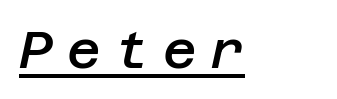
Q: Is the text bold? A: Semi-bold.
Q: Is the text italic (slanted)? A: Yes, it leans right by about 12 degrees.
Q: Is the text underlined? A: Yes.
Q: Is the spacing between letters normal or unusually wide? A: Unusually wide.
Q: Width (condensed, normal, or wide)? A: Normal.
Q: Stroke contrast? A: Low.
Q: x-height? A: Large.
